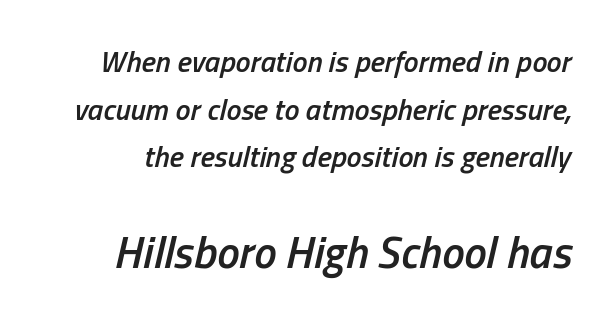
The image shows 45 px semibold, condensed type, italic (leaning right); set normal line spacing (1.59x), normal letter spacing, not underlined; the second (bottom) block is 1.5x larger; low stroke contrast and a medium x-height.
